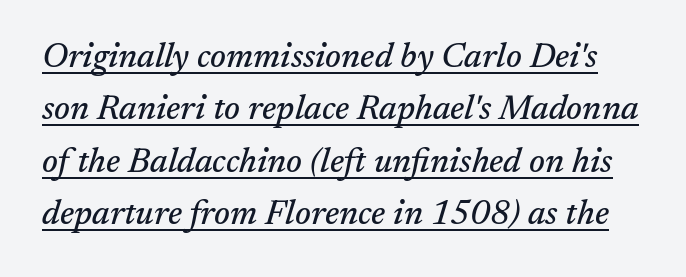
{"serif": "yes", "italic": "yes", "lean": "right", "slant_degrees": 17, "width": "normal", "stroke_contrast": "medium", "x_height": "medium", "monospaced": "no", "underline": "yes", "line_spacing": "normal", "line_spacing_ratio": 1.54, "letter_spacing": "normal", "letter_spacing_em": 0.0, "glyph_px": 34}
